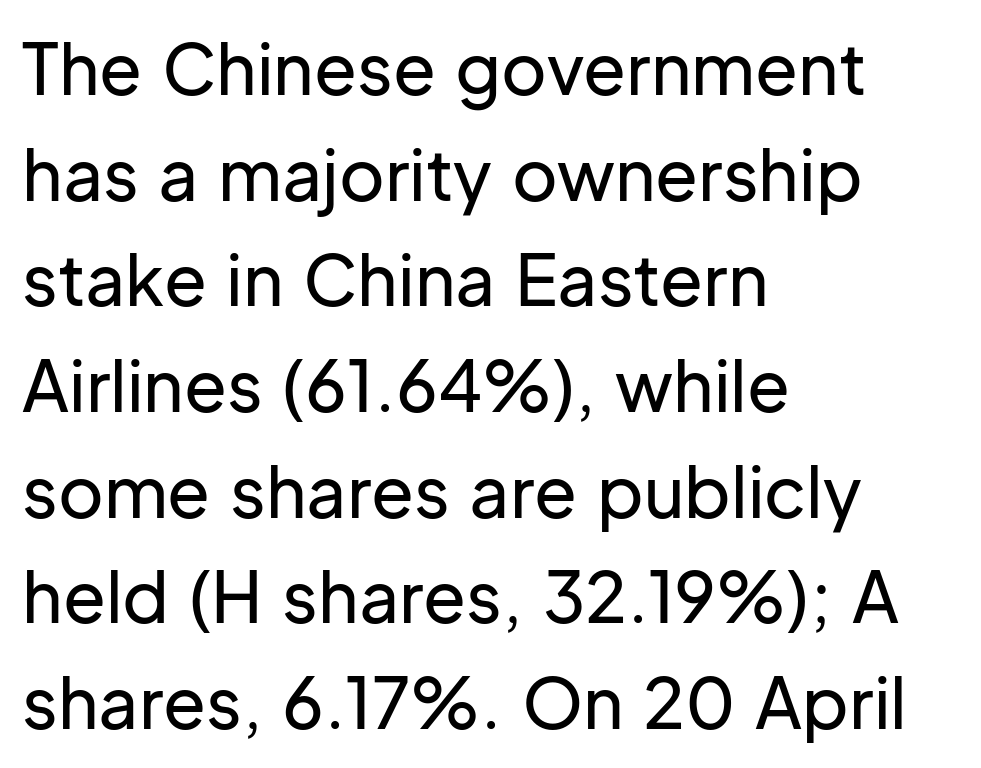
The image shows 70 px sans-serif type, upright; set left-aligned, normal line spacing (1.51x), normal letter spacing, not underlined; low stroke contrast and a medium x-height.
